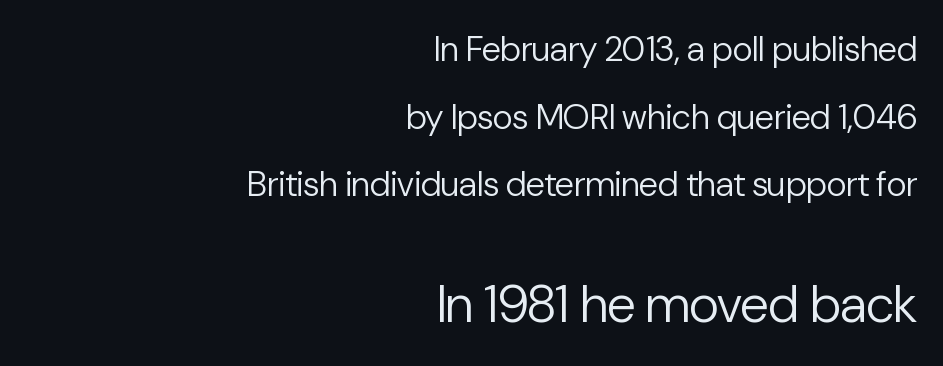
Q: Is the text bold? A: No.
Q: Is the text italic (slanted)? A: No, it is upright.
Q: Is the typeface a serif or a sans-serif typeface? A: Sans-serif.
Q: Is the text underlined? A: No.
Q: How is the paragraph aligned? A: Right-aligned.
Q: Is the spacing between letters normal or unusually wide? A: Normal.
Q: Is the spacing between lines tight, normal or loose? A: Loose.
Q: Which block of text is set in a larger size, the first (top) or the second (bottom)? A: The second (bottom) one.
Q: Width (condensed, normal, or wide)? A: Normal.
Q: Stroke contrast? A: Low.
Q: x-height? A: Medium.
Q: Monospaced? A: No.
